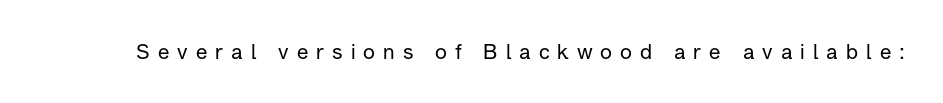
The image shows 21 px text type, upright; set unusually wide letter spacing (+0.38 em), not underlined.
